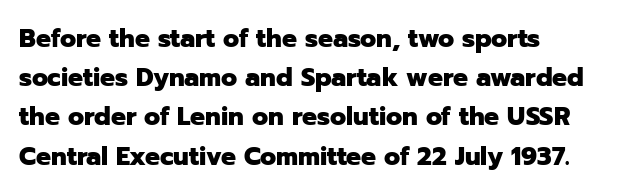
There is no visible air inserted between adjacent glyphs. This sample is left-justified, so line endings fall wherever the words run out. Normally led — the rows are evenly, conventionally spaced. The lettering holds an erect, upright posture throughout.
